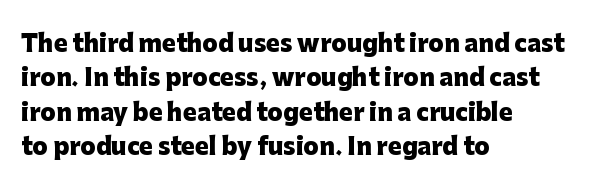
Q: Is the text bold? A: Yes.
Q: Is the text italic (slanted)? A: No, it is upright.
Q: Is the text underlined? A: No.
Q: How is the paragraph aligned? A: Left-aligned.
Q: Is the spacing between letters normal or unusually wide? A: Normal.
Q: Is the spacing between lines tight, normal or loose? A: Normal.
